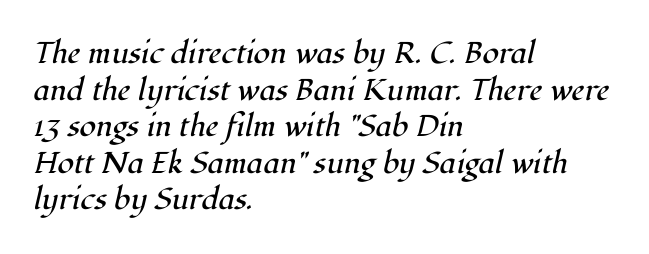
The image shows 30 px regular-weight serif type, italic (leaning right); set left-aligned, line spacing 1.22x, normal letter spacing, not underlined; high stroke contrast and a medium x-height.
